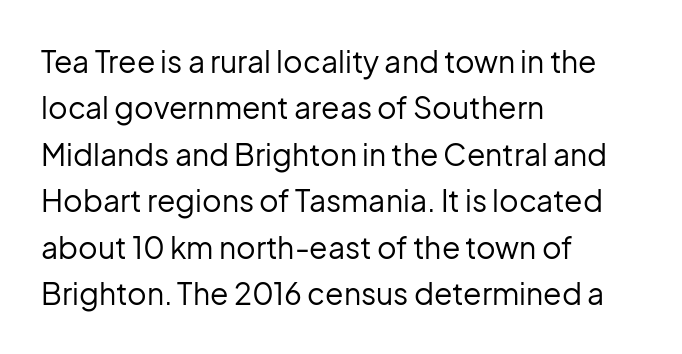
Q: Is the text bold? A: No.
Q: Is the text italic (slanted)? A: No, it is upright.
Q: Is the typeface a serif or a sans-serif typeface? A: Sans-serif.
Q: Is the text underlined? A: No.
Q: How is the paragraph aligned? A: Left-aligned.
Q: Is the spacing between letters normal or unusually wide? A: Normal.
Q: Is the spacing between lines tight, normal or loose? A: Normal.
Q: Width (condensed, normal, or wide)? A: Normal.
Q: Stroke contrast? A: Low.
Q: x-height? A: Medium.
Q: Monospaced? A: No.
